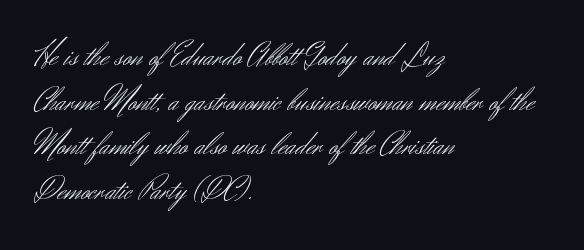
The image shows 33 px light sans-serif type; set left-aligned, normal line spacing (1.35x), normal letter spacing, not underlined; medium stroke contrast and a small x-height.
